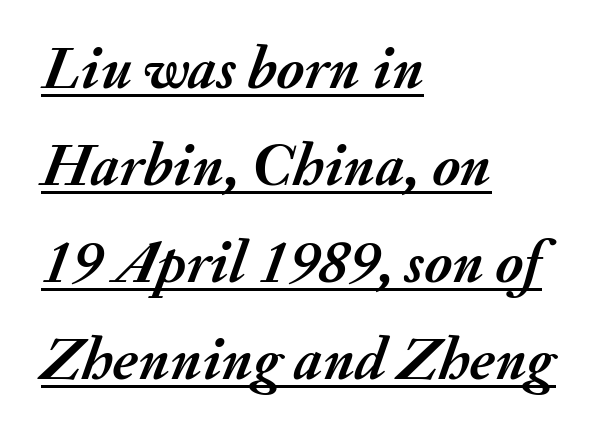
There is no visible air inserted between adjacent glyphs. Do the characters align in a grid? No, the font is proportional. The setting favours the left margin, as ordinary paragraphs usually do. How heavy is the stroke? Heavy — this is a bold.
